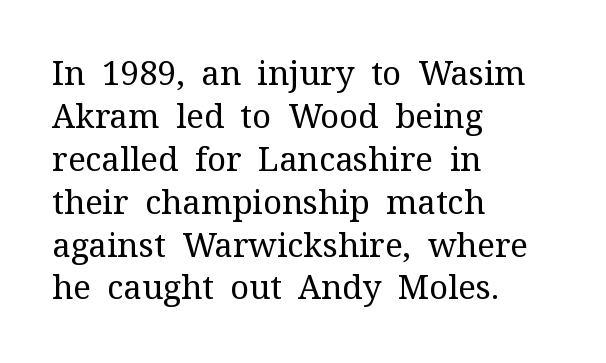
Q: Is the text bold? A: No.
Q: Is the text italic (slanted)? A: No, it is upright.
Q: Is the typeface a serif or a sans-serif typeface? A: Serif.
Q: Is the text underlined? A: No.
Q: How is the paragraph aligned? A: Left-aligned.
Q: Is the spacing between letters normal or unusually wide? A: Normal.
Q: Is the spacing between lines tight, normal or loose? A: Normal.
Q: Width (condensed, normal, or wide)? A: Normal.
Q: Stroke contrast? A: Medium.
Q: x-height? A: Medium.
Q: Monospaced? A: No.
